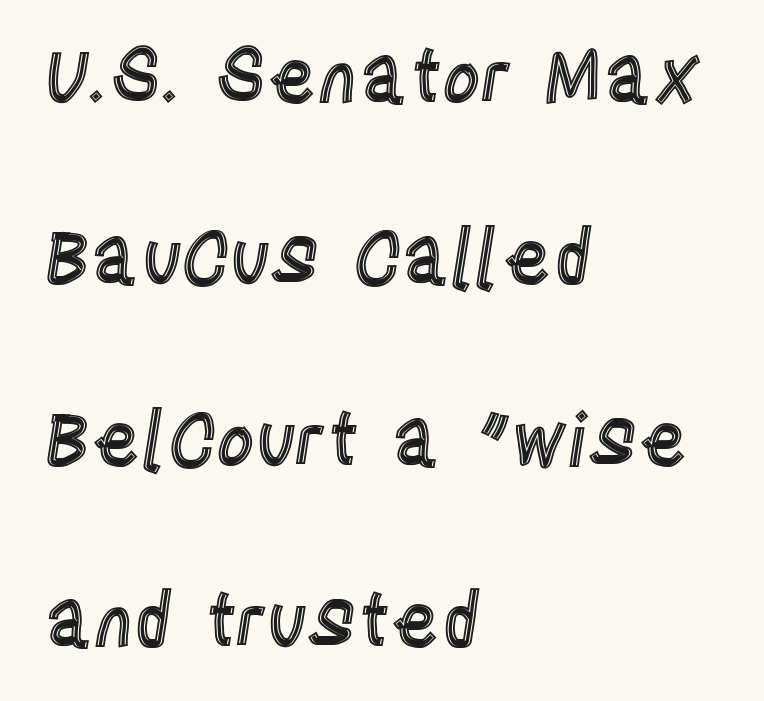
{"width": "condensed", "x_height": "large", "monospaced": "no", "underline": "no", "align": "left", "line_spacing": "loose", "line_spacing_ratio": 2.45, "letter_spacing": "normal", "letter_spacing_em": 0.0, "glyph_px": 74}
